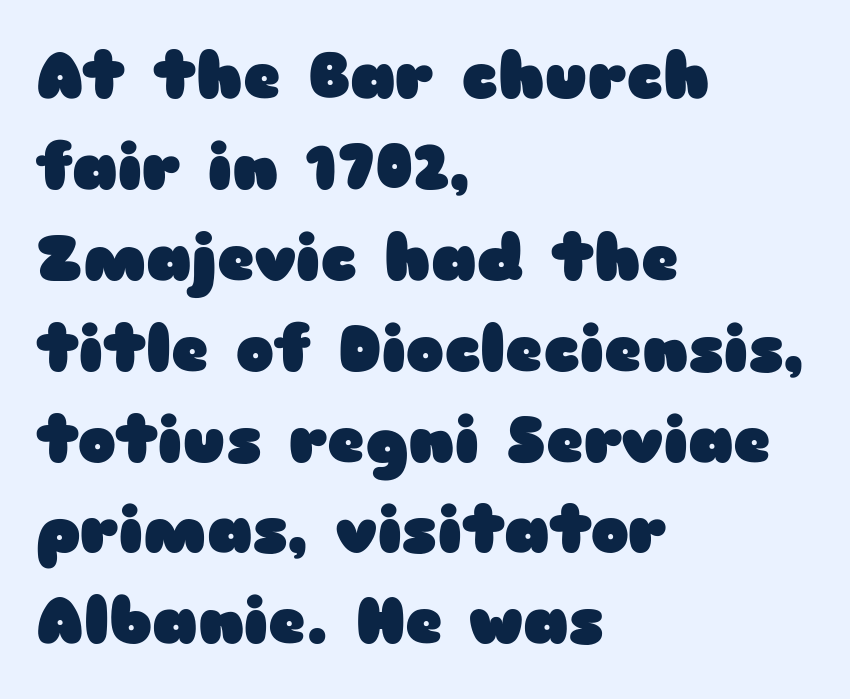
{"serif": "no", "italic": "no", "bold": "yes", "weight": "heavy", "width": "wide", "stroke_contrast": "low", "x_height": "medium", "monospaced": "no", "underline": "no", "align": "left", "line_spacing": "normal", "line_spacing_ratio": 1.42, "letter_spacing": "normal", "letter_spacing_em": 0.0, "glyph_px": 64}
